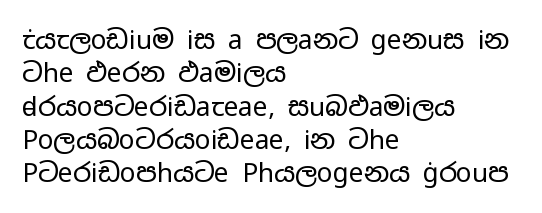
The image shows 26 px text type, upright; set left-aligned, normal line spacing (1.28x), normal letter spacing, not underlined.
